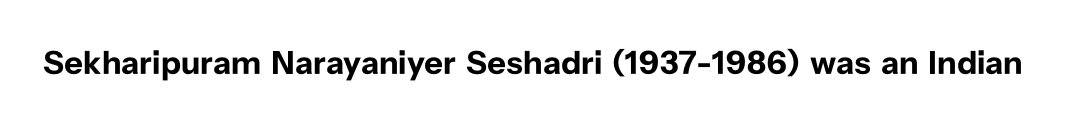
The image shows 33 px bold sans-serif type, upright; set normal letter spacing, not underlined; low stroke contrast and a medium x-height.
